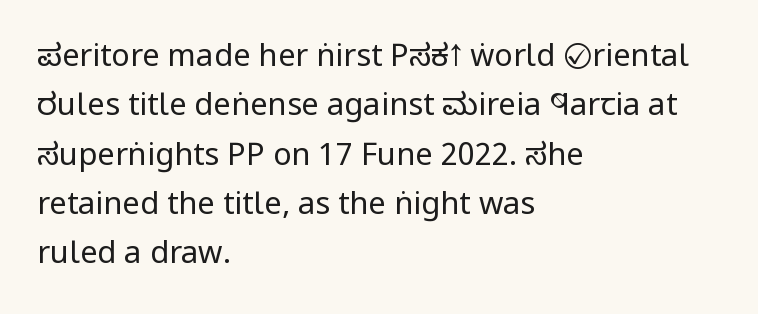
Q: Is the text bold? A: No.
Q: Is the text italic (slanted)? A: No, it is upright.
Q: Is the typeface a serif or a sans-serif typeface? A: Sans-serif.
Q: Is the text underlined? A: No.
Q: How is the paragraph aligned? A: Left-aligned.
Q: Is the spacing between letters normal or unusually wide? A: Normal.
Q: Is the spacing between lines tight, normal or loose? A: Normal.
Q: Width (condensed, normal, or wide)? A: Condensed.
Q: Stroke contrast? A: Low.
Q: x-height? A: Large.
Q: Monospaced? A: No.
